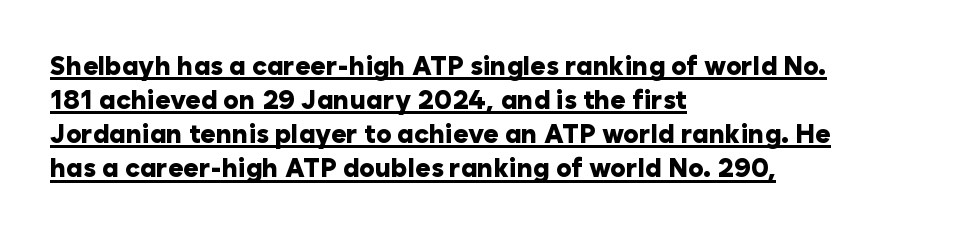
Q: Is the text bold? A: Yes.
Q: Is the text italic (slanted)? A: No, it is upright.
Q: Is the text underlined? A: Yes.
Q: How is the paragraph aligned? A: Left-aligned.
Q: Is the spacing between letters normal or unusually wide? A: Normal.
Q: Is the spacing between lines tight, normal or loose? A: Normal.
